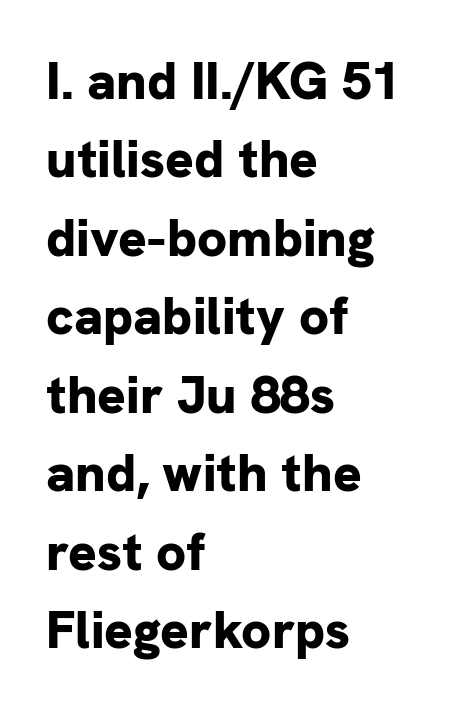
{"serif": "no", "italic": "no", "bold": "yes", "weight": "bold", "width": "normal", "stroke_contrast": "low", "x_height": "medium", "monospaced": "no", "underline": "no", "align": "left", "line_spacing": "normal", "line_spacing_ratio": 1.48, "letter_spacing": "normal", "letter_spacing_em": 0.0, "glyph_px": 53}
